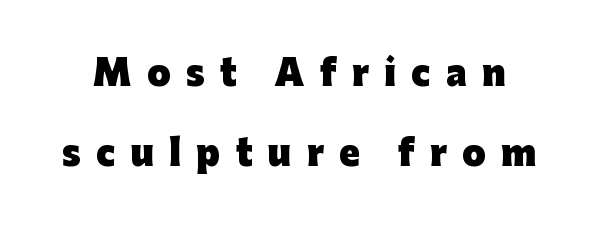
{"serif": "no", "italic": "no", "bold": "yes", "weight": "heavy", "width": "normal", "stroke_contrast": "low", "x_height": "medium", "monospaced": "no", "underline": "no", "line_spacing": "loose", "line_spacing_ratio": 2.36, "letter_spacing": "wide", "letter_spacing_em": 0.45, "glyph_px": 34}
